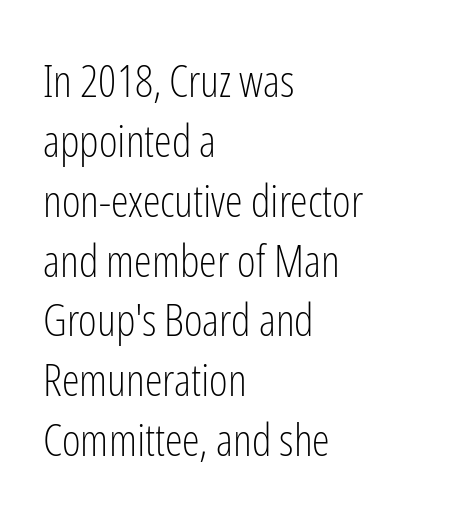
{"serif": "no", "italic": "no", "bold": "no", "weight": "light", "width": "condensed", "stroke_contrast": "low", "x_height": "medium", "monospaced": "no", "underline": "no", "align": "left", "line_spacing": "normal", "line_spacing_ratio": 1.33, "letter_spacing": "normal", "letter_spacing_em": 0.0, "glyph_px": 45}
